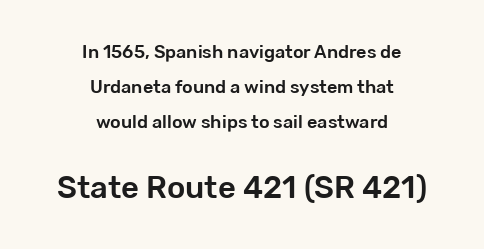
Q: Is the text italic (slanted)? A: No, it is upright.
Q: Is the typeface a serif or a sans-serif typeface? A: Sans-serif.
Q: Is the text underlined? A: No.
Q: How is the paragraph aligned? A: Centered.
Q: Is the spacing between letters normal or unusually wide? A: Normal.
Q: Is the spacing between lines tight, normal or loose? A: Loose.
Q: Which block of text is set in a larger size, the first (top) or the second (bottom)? A: The second (bottom) one.
Q: Width (condensed, normal, or wide)? A: Normal.
Q: Stroke contrast? A: Low.
Q: x-height? A: Medium.
Q: Monospaced? A: No.
